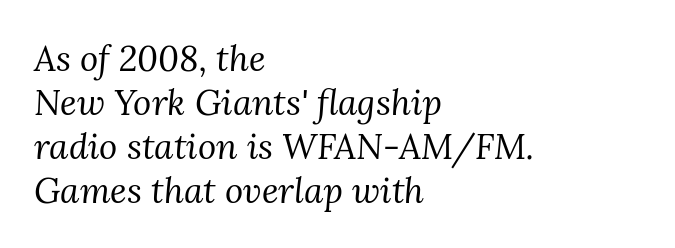
Proportional: the letters do not fall into vertical columns. Honestly, the letter spacing is just normal — you wouldn't notice it. Serifs: yes, visible at the terminals of the letterforms. Horizontal alignment here is leftward, the default for most running prose. Summary of vertical rhythm: regular, with standard interline spacing. The zone under the glyphs is completely vacant.
